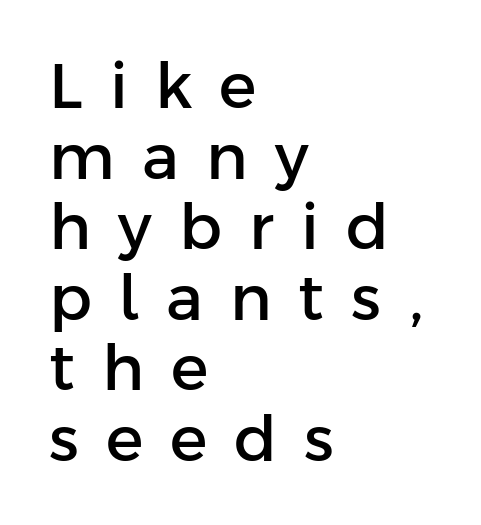
Q: Is the text italic (slanted)? A: No, it is upright.
Q: Is the typeface a serif or a sans-serif typeface? A: Sans-serif.
Q: Is the text underlined? A: No.
Q: How is the paragraph aligned? A: Left-aligned.
Q: Is the spacing between letters normal or unusually wide? A: Unusually wide.
Q: Is the spacing between lines tight, normal or loose? A: Tight.
Q: Width (condensed, normal, or wide)? A: Normal.
Q: Stroke contrast? A: Low.
Q: x-height? A: Medium.
Q: Monospaced? A: No.
